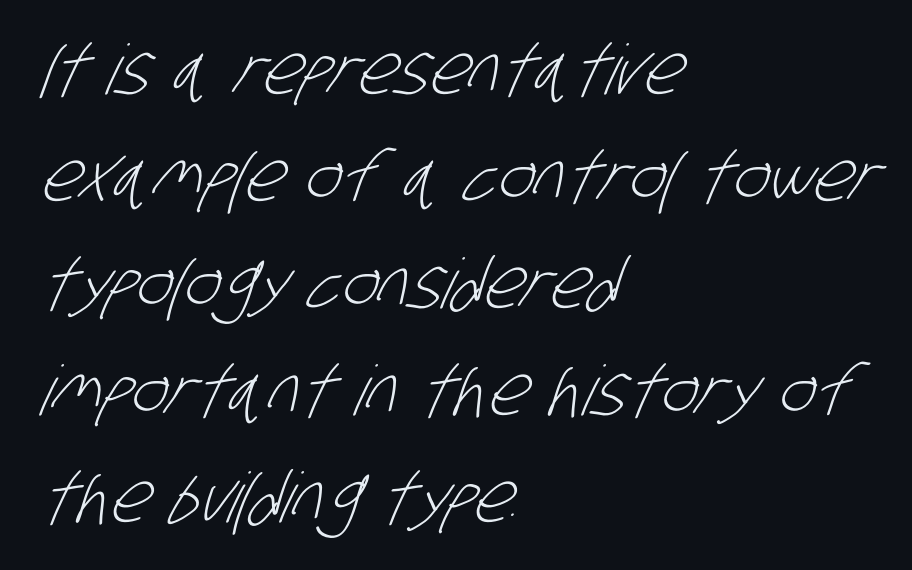
Q: Is the text bold? A: No.
Q: Is the typeface a serif or a sans-serif typeface? A: Sans-serif.
Q: Is the text underlined? A: No.
Q: How is the paragraph aligned? A: Left-aligned.
Q: Is the spacing between letters normal or unusually wide? A: Normal.
Q: Is the spacing between lines tight, normal or loose? A: Normal.
Q: Width (condensed, normal, or wide)? A: Condensed.
Q: Stroke contrast? A: Low.
Q: x-height? A: Large.
Q: Monospaced? A: No.
